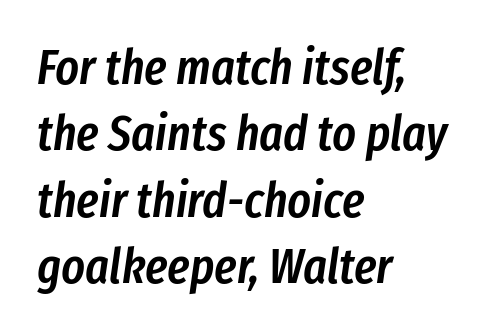
The image shows 50 px semibold, condensed type, italic (leaning right); set left-aligned, normal line spacing (1.33x), normal letter spacing, not underlined; low stroke contrast and a medium x-height.
